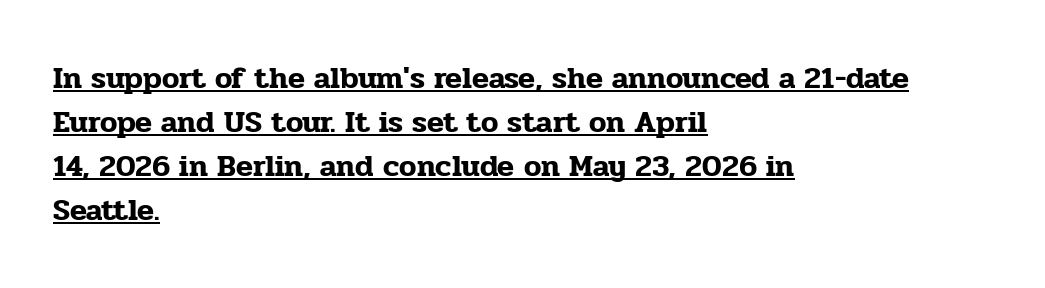
{"serif": "yes", "italic": "no", "width": "normal", "stroke_contrast": "low", "x_height": "medium", "monospaced": "no", "underline": "yes", "align": "left", "line_spacing": "normal", "line_spacing_ratio": 1.42, "letter_spacing": "normal", "letter_spacing_em": 0.0, "glyph_px": 31}
